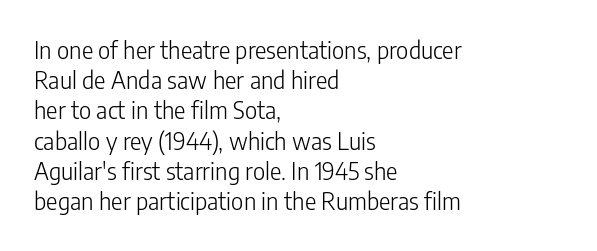
Q: Is the text bold? A: No.
Q: Is the text italic (slanted)? A: No, it is upright.
Q: Is the text underlined? A: No.
Q: How is the paragraph aligned? A: Left-aligned.
Q: Is the spacing between letters normal or unusually wide? A: Normal.
Q: Is the spacing between lines tight, normal or loose? A: Normal.
